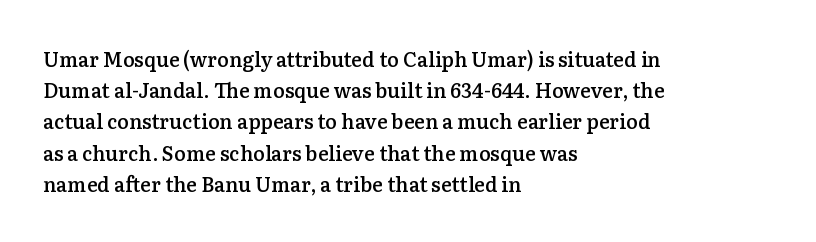
{"italic": "no", "bold": "semi", "underline": "no", "align": "left", "line_spacing": "normal", "line_spacing_ratio": 1.56, "letter_spacing": "normal", "letter_spacing_em": 0.0, "glyph_px": 20}
